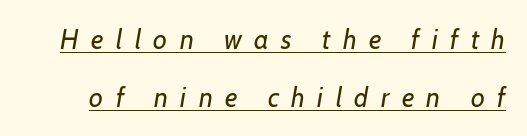
{"italic": "yes", "lean": "right", "slant_degrees": 7, "bold": "no", "underline": "yes", "line_spacing": "loose", "line_spacing_ratio": 2.13, "letter_spacing": "wide", "letter_spacing_em": 0.46, "glyph_px": 27}
